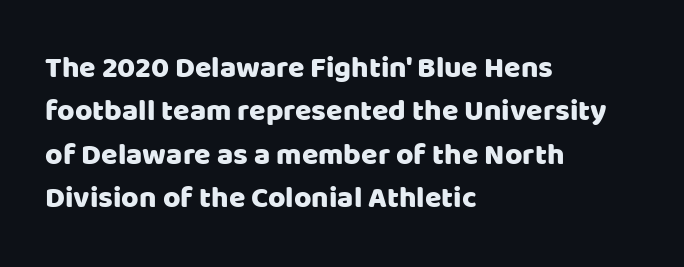
Q: Is the text italic (slanted)? A: No, it is upright.
Q: Is the typeface a serif or a sans-serif typeface? A: Sans-serif.
Q: Is the text underlined? A: No.
Q: How is the paragraph aligned? A: Left-aligned.
Q: Is the spacing between letters normal or unusually wide? A: Normal.
Q: Is the spacing between lines tight, normal or loose? A: Normal.
Q: Width (condensed, normal, or wide)? A: Normal.
Q: Stroke contrast? A: Low.
Q: x-height? A: Large.
Q: Monospaced? A: No.
